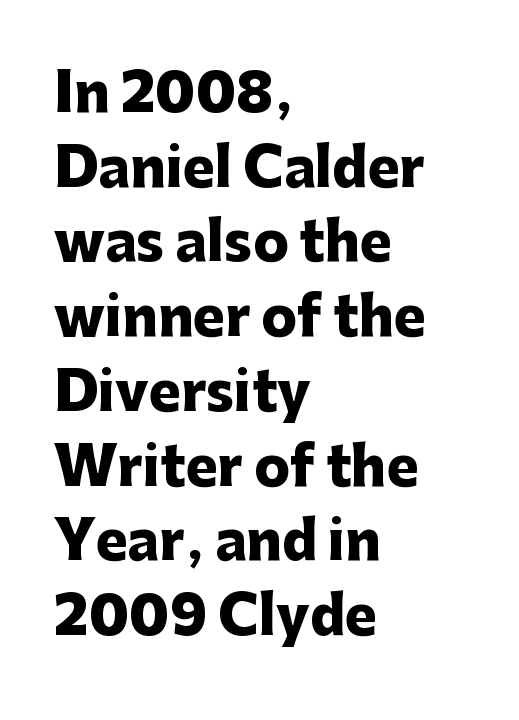
Q: Is the text bold? A: Yes.
Q: Is the text italic (slanted)? A: No, it is upright.
Q: Is the typeface a serif or a sans-serif typeface? A: Sans-serif.
Q: Is the text underlined? A: No.
Q: How is the paragraph aligned? A: Left-aligned.
Q: Is the spacing between letters normal or unusually wide? A: Normal.
Q: Is the spacing between lines tight, normal or loose? A: Normal.
Q: Width (condensed, normal, or wide)? A: Normal.
Q: Stroke contrast? A: Low.
Q: x-height? A: Medium.
Q: Monospaced? A: No.
